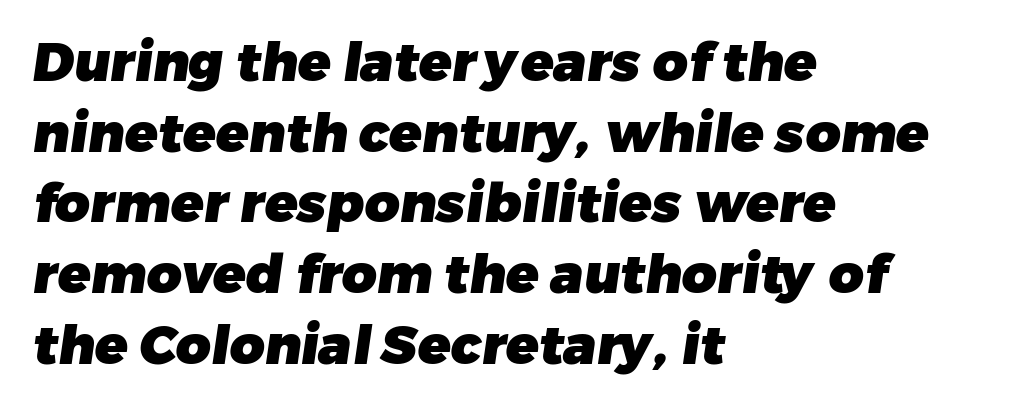
The image shows 54 px heavy sans-serif type; set left-aligned, normal line spacing (1.31x), normal letter spacing, not underlined; low stroke contrast and a medium x-height.
